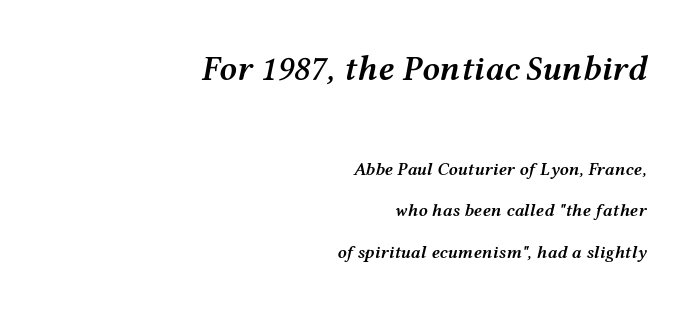
Q: Is the text bold? A: Semi-bold.
Q: Is the text italic (slanted)? A: Yes, it leans right by about 12 degrees.
Q: Is the text underlined? A: No.
Q: How is the paragraph aligned? A: Right-aligned.
Q: Is the spacing between letters normal or unusually wide? A: Normal.
Q: Is the spacing between lines tight, normal or loose? A: Loose.
Q: Which block of text is set in a larger size, the first (top) or the second (bottom)? A: The first (top) one.
Q: Width (condensed, normal, or wide)? A: Wide.
Q: Stroke contrast? A: Medium.
Q: x-height? A: Medium.
Q: Monospaced? A: No.
